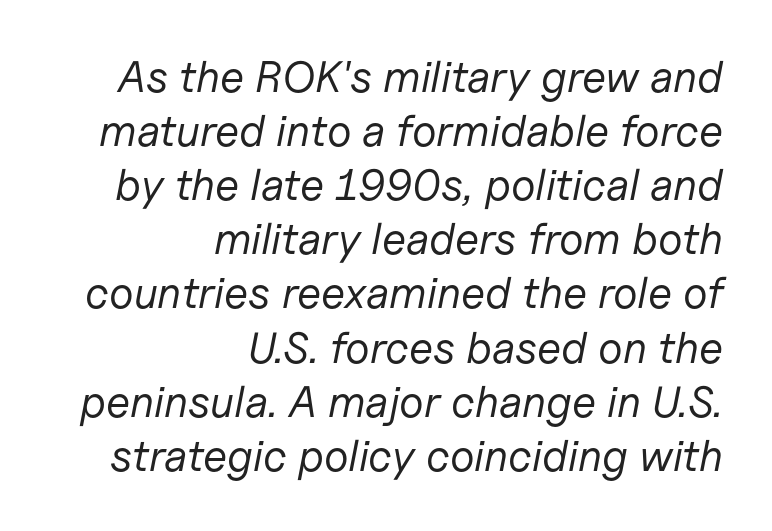
Each letter keeps its own natural width here, so spacing adapts to shape. Each row of text sits above clean, open space. The typeface has the unassuming heft of standard copy or less. Designer's note — italics engaged. The lines are quadded right. Inter-character spacing is left at the font's built-in metrics.
